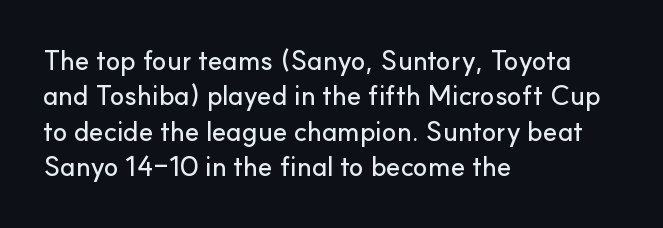
Interline gaps are of average width in this sample. The axis of the letterforms is exactly vertical. Casual observation: everything's shoved over to the left. These lines keep a tight, regular rhythm from letter to letter. Unmarked baselines from the first word to the last.
